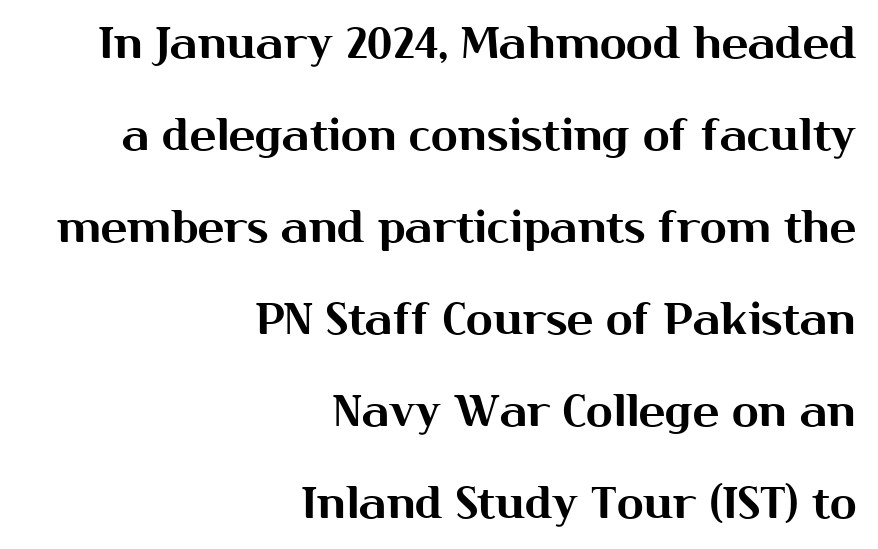
The image shows 44 px sans-serif type, upright; set right-aligned, loose line spacing (2.09x), normal letter spacing, not underlined; medium stroke contrast and a medium x-height.
